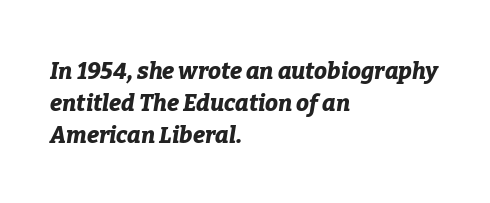
Q: Is the text bold? A: Yes.
Q: Is the text italic (slanted)? A: Yes, it leans right by about 9 degrees.
Q: Is the text underlined? A: No.
Q: How is the paragraph aligned? A: Left-aligned.
Q: Is the spacing between letters normal or unusually wide? A: Normal.
Q: Is the spacing between lines tight, normal or loose? A: Normal.
